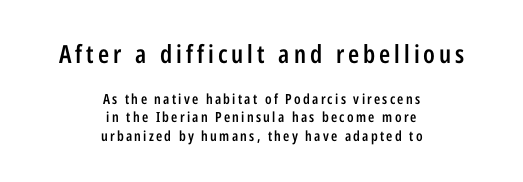
Short and long lines alike share a common midpoint. The space beneath each line is pristine and unruled. A semibold gives these letters moderate extra thickness, short of bold. This sample uses an upright cut, with every glyph sitting square on the baseline. Successive baselines arrive at the customary interval. The face used here appears at its bigger size in the upper chunk.
